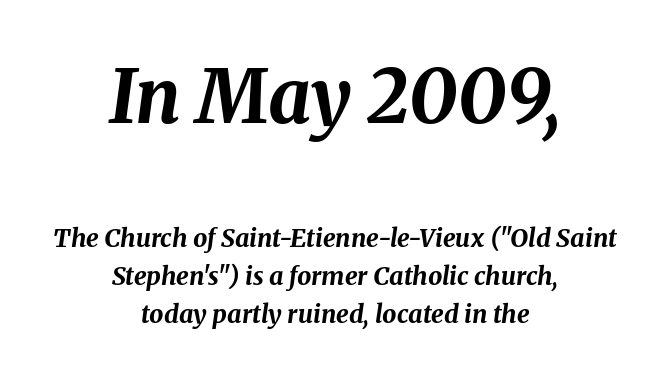
No word sits above an underline. The face used here appears at its bigger size in the upper chunk. As a designer I'd log this as weight 700, bold. Visually the block forms a symmetrical silhouette, jagged on both flanks. Does extra space separate the letters? No, they use regular spacing. The typography opts for an oblique posture over an upright one.
